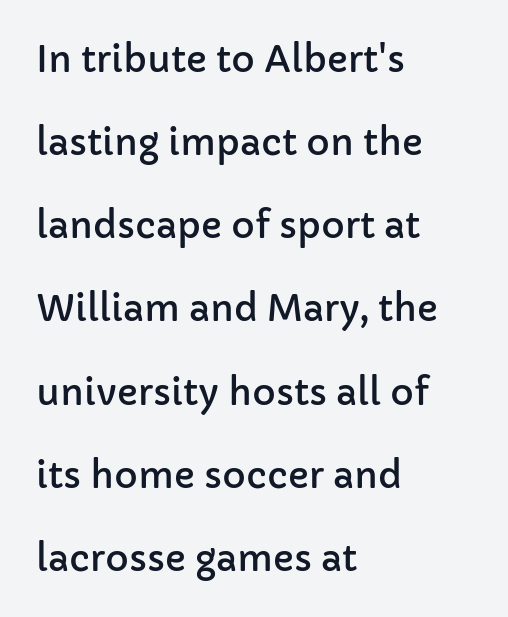
{"serif": "no", "italic": "no", "width": "normal", "stroke_contrast": "low", "x_height": "medium", "monospaced": "no", "underline": "no", "align": "left", "line_spacing": "loose", "line_spacing_ratio": 2.31, "letter_spacing": "normal", "letter_spacing_em": 0.0, "glyph_px": 36}
